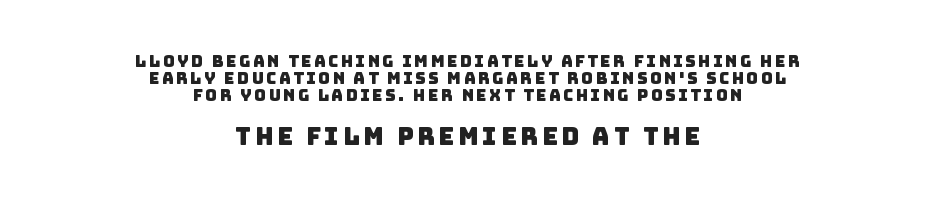
Nobody drew a line under any word here. A student would call this center alignment; a typographer would say set centered. Top chunk: small. Bottom chunk: large. Successive baselines arrive quickly, one right under another.
